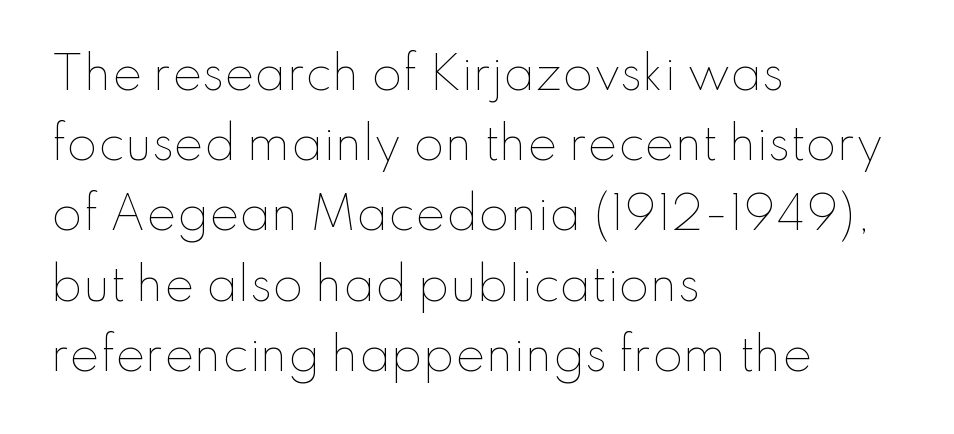
The image shows 45 px thin type, upright; set left-aligned, normal line spacing (1.56x), normal letter spacing, not underlined; low stroke contrast and a small x-height.
